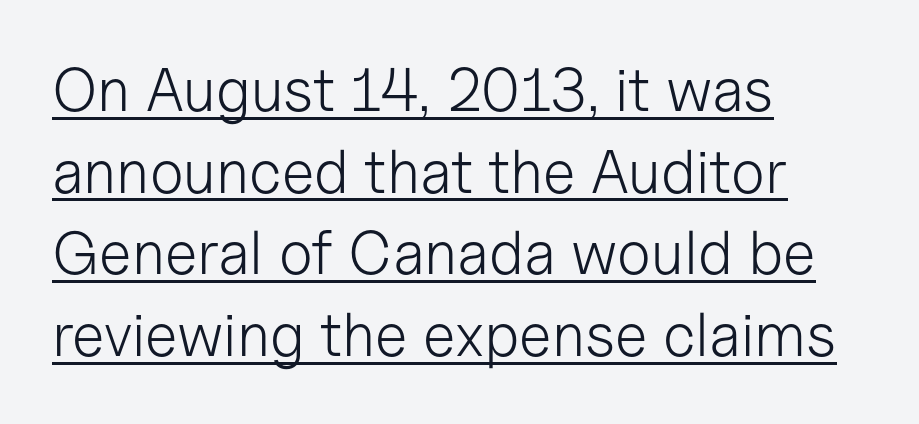
Q: Is the text bold? A: No.
Q: Is the text italic (slanted)? A: No, it is upright.
Q: Is the typeface a serif or a sans-serif typeface? A: Sans-serif.
Q: Is the text underlined? A: Yes.
Q: How is the paragraph aligned? A: Left-aligned.
Q: Is the spacing between letters normal or unusually wide? A: Normal.
Q: Is the spacing between lines tight, normal or loose? A: Normal.
Q: Width (condensed, normal, or wide)? A: Normal.
Q: Stroke contrast? A: Low.
Q: x-height? A: Medium.
Q: Monospaced? A: No.
